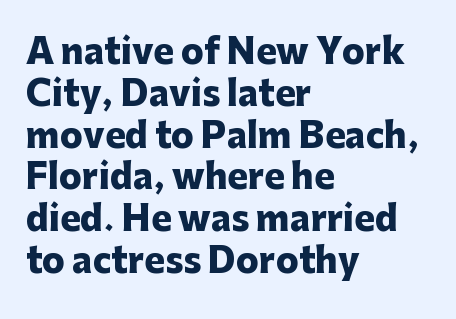
Q: Is the text bold? A: Yes.
Q: Is the text italic (slanted)? A: No, it is upright.
Q: Is the typeface a serif or a sans-serif typeface? A: Sans-serif.
Q: Is the text underlined? A: No.
Q: How is the paragraph aligned? A: Left-aligned.
Q: Is the spacing between letters normal or unusually wide? A: Normal.
Q: Width (condensed, normal, or wide)? A: Normal.
Q: Stroke contrast? A: Low.
Q: x-height? A: Medium.
Q: Monospaced? A: No.
